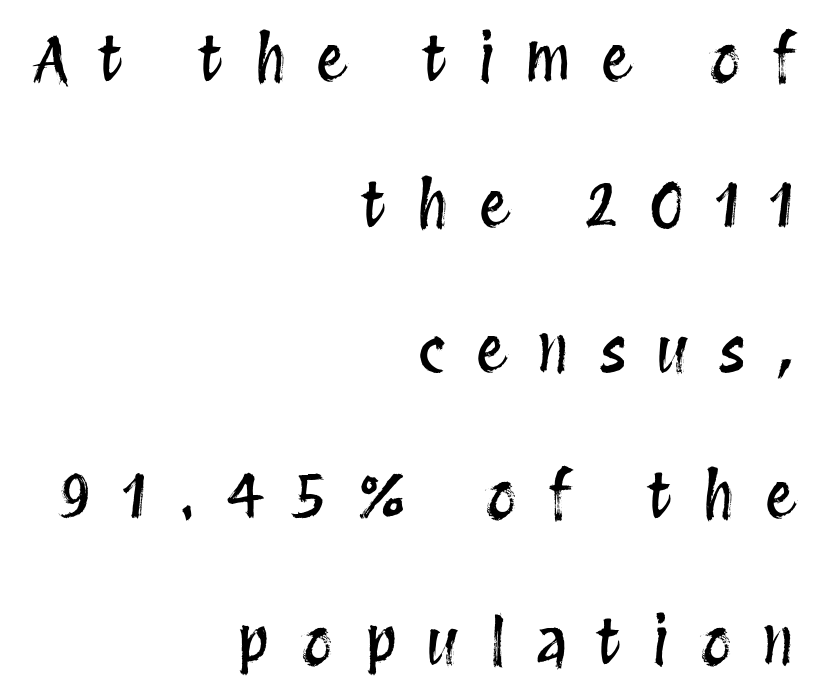
Proportional: the letters do not fall into vertical columns. You could fit nearly another row in the gap between these rows. Quick note: underline off. Honestly, the letter spacing is so wide it's the main thing you notice. Posture: vertical. Reading down the block, your eye finds every line finishing at a fixed right position.
